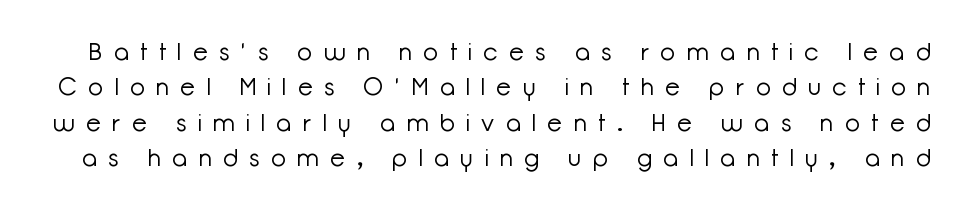
Q: Is the text bold? A: No.
Q: Is the text italic (slanted)? A: No, it is upright.
Q: Is the text underlined? A: No.
Q: Is the spacing between letters normal or unusually wide? A: Unusually wide.
Q: Is the spacing between lines tight, normal or loose? A: Normal.
